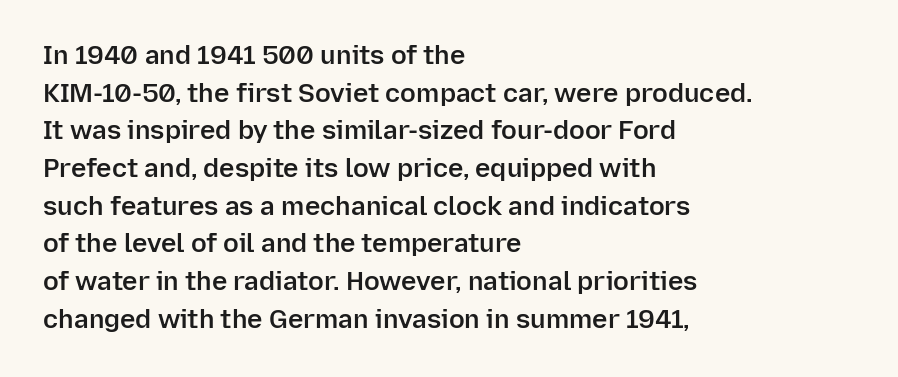
Reading down the column, the eye jumps a familiar distance to each next line. How are the letters spaced? Ordinarily, with no added tracking. The text block is weighted toward the left margin, trailing off unevenly rightward. The letters stand upright; this is a roman face.
